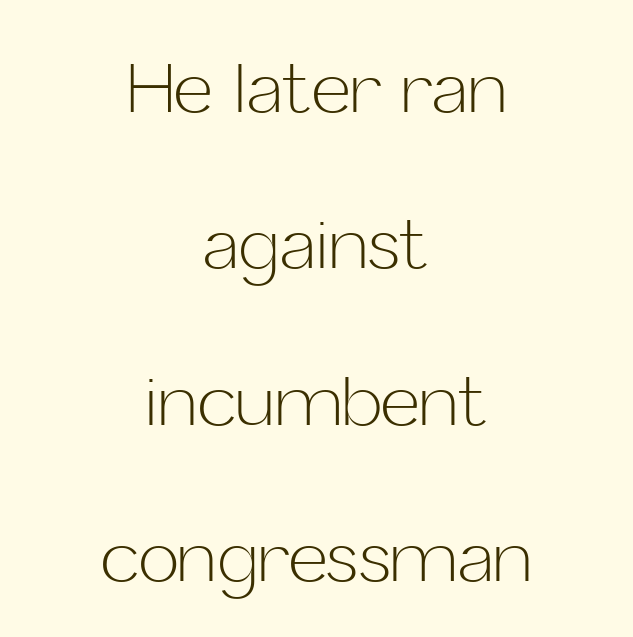
Q: Is the text bold? A: No.
Q: Is the text italic (slanted)? A: No, it is upright.
Q: Is the typeface a serif or a sans-serif typeface? A: Sans-serif.
Q: Is the text underlined? A: No.
Q: How is the paragraph aligned? A: Centered.
Q: Is the spacing between letters normal or unusually wide? A: Normal.
Q: Is the spacing between lines tight, normal or loose? A: Loose.
Q: Width (condensed, normal, or wide)? A: Normal.
Q: Stroke contrast? A: Low.
Q: x-height? A: Medium.
Q: Monospaced? A: No.
